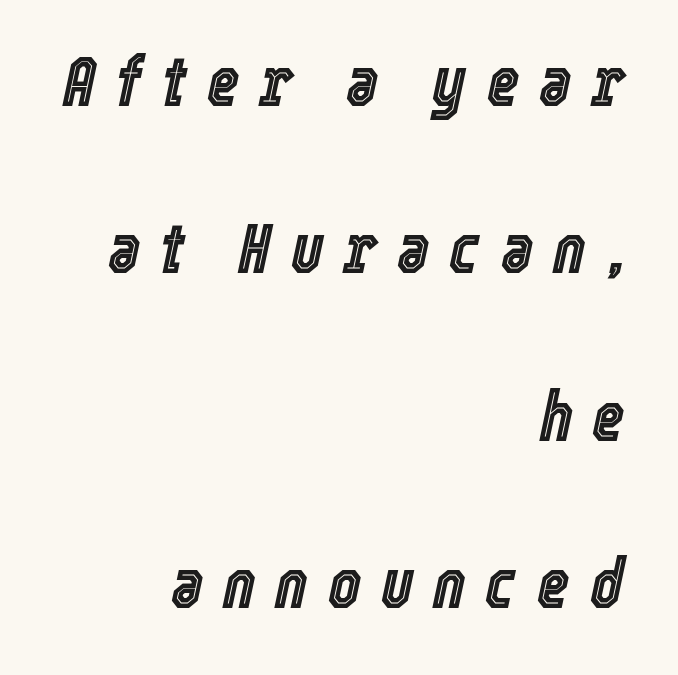
The line texture is sparse and dotted thanks to wide tracking. The passage shown stacks its lines with a broad gap. Plain, unruled lines of type. You can tell it's italic because the verticals aren't actually vertical.
